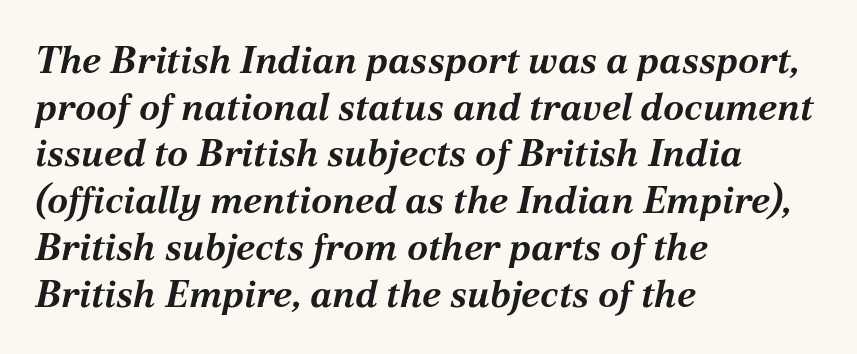
Q: Is the text bold? A: Yes.
Q: Is the text italic (slanted)? A: Yes, it leans right by about 12 degrees.
Q: Is the text underlined? A: No.
Q: How is the paragraph aligned? A: Left-aligned.
Q: Is the spacing between letters normal or unusually wide? A: Normal.
Q: Width (condensed, normal, or wide)? A: Normal.
Q: Stroke contrast? A: Medium.
Q: x-height? A: Medium.
Q: Monospaced? A: No.
